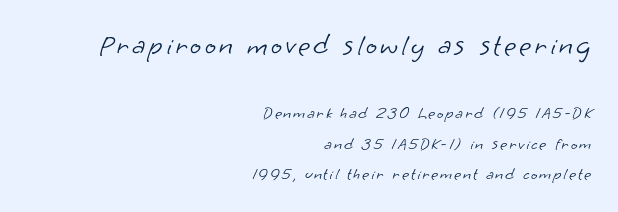
{"serif": "no", "bold": "no", "weight": "light", "width": "normal", "stroke_contrast": "low", "x_height": "small", "monospaced": "no", "underline": "no", "align": "right", "line_spacing_ratio": 1.79, "larger_block": "first", "size_ratio": 1.71, "glyph_px": 29}
